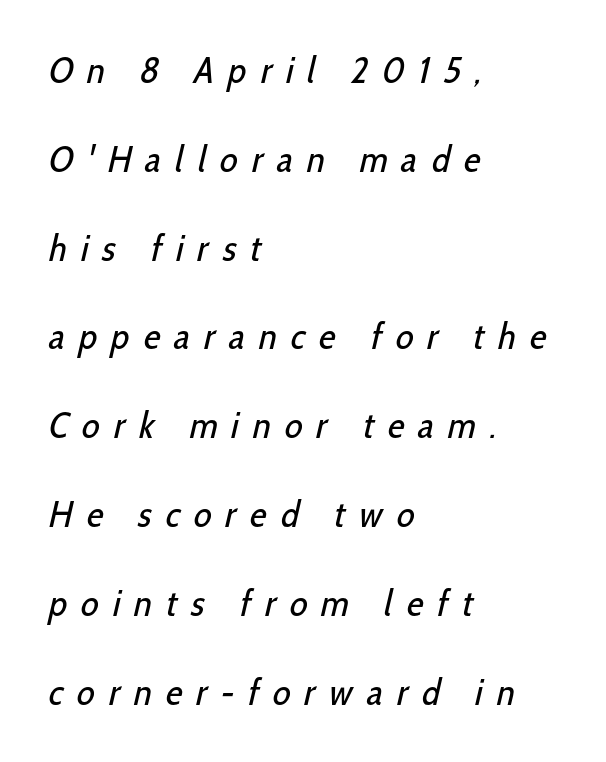
The image shows 37 px regular-weight, condensed sans-serif type; set left-aligned, loose line spacing (2.4x), unusually wide letter spacing (+0.38 em), not underlined; low stroke contrast and a medium x-height.
